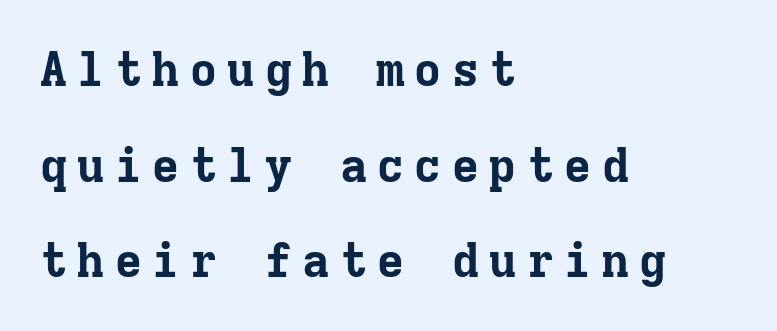
Loosely led — the rows are spread out. Students, this is bold: see how much ink each stroke carries. Ordinary non-slanted type is in use. Any mark beneath the type? The region is blank.
